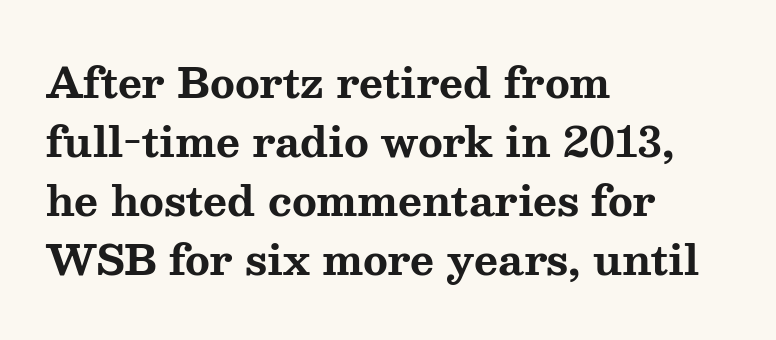
{"serif": "yes", "italic": "no", "bold": "yes", "weight": "bold", "width": "wide", "stroke_contrast": "medium", "x_height": "medium", "monospaced": "no", "underline": "no", "align": "left", "line_spacing": "normal", "line_spacing_ratio": 1.44, "letter_spacing": "normal", "letter_spacing_em": 0.0, "glyph_px": 41}
